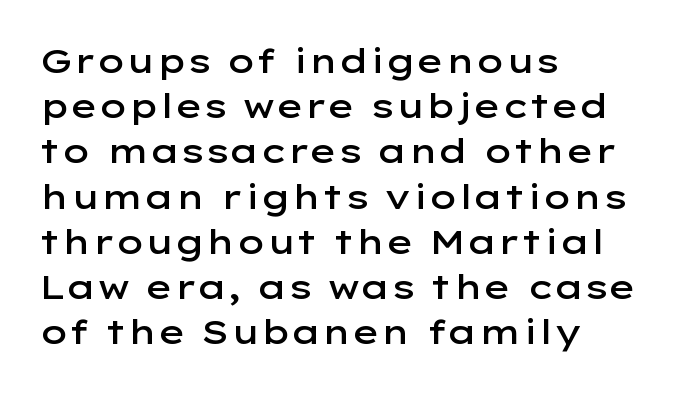
The image shows 34 px semibold, wide sans-serif type, upright; set left-aligned, normal line spacing (1.33x), normal letter spacing, not underlined; low stroke contrast and a medium x-height.
